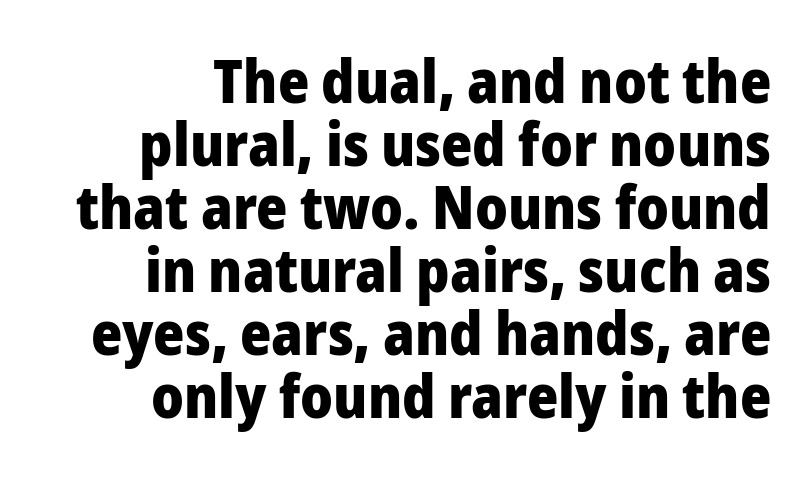
The image shows 60 px heavy sans-serif type, upright; set right-aligned, tight line spacing (1.05x), normal letter spacing, not underlined; low stroke contrast and a medium x-height.
